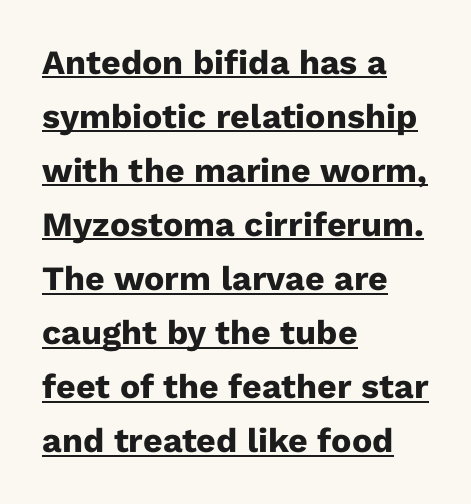
The rendering shows plain stroke endings on the letterforms — a sans-serif design. The font is running at its bold setting. In terms of leading, this rendering sits right in the middle. The type is set solid horizontally, with unmodified tracking.
